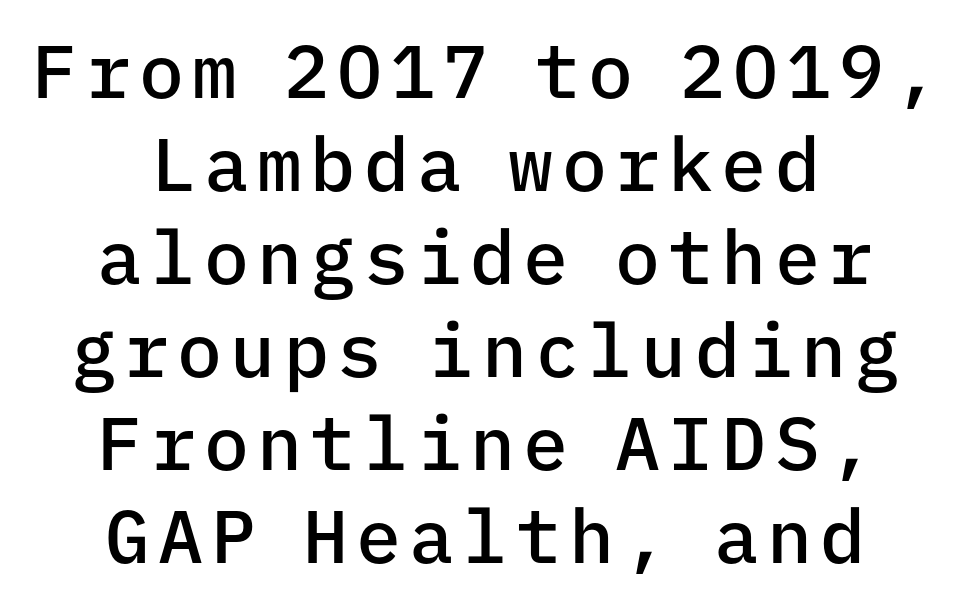
Notice the strokes are somewhat thickened but not fully heavy: this is a semibold. The face used here is monospaced, like something from a code editor. The text was rendered using a sans face with plain stroke endings. These lines are centered, leaving both edges ragged.
